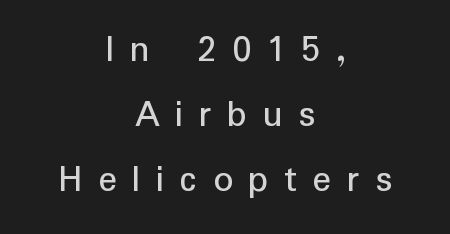
The image shows 39 px sans-serif type, upright; set centered, normal line spacing (1.67x), unusually wide letter spacing (+0.4 em), not underlined; low stroke contrast and a medium x-height.
